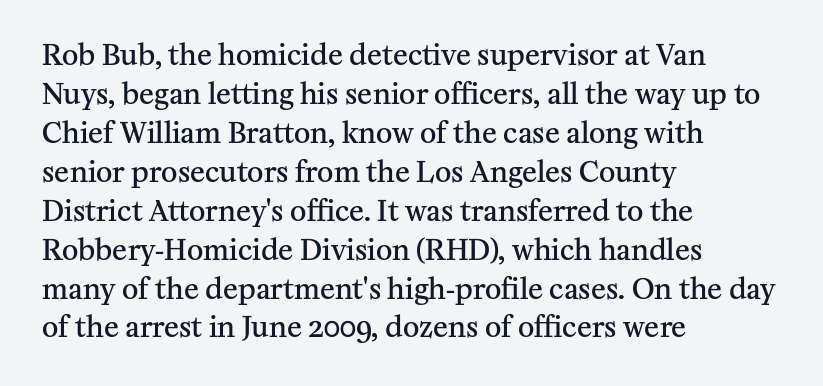
Q: Is the text bold? A: Semi-bold.
Q: Is the text italic (slanted)? A: No, it is upright.
Q: Is the typeface a serif or a sans-serif typeface? A: Serif.
Q: Is the text underlined? A: No.
Q: How is the paragraph aligned? A: Left-aligned.
Q: Is the spacing between letters normal or unusually wide? A: Normal.
Q: Is the spacing between lines tight, normal or loose? A: Normal.
Q: Width (condensed, normal, or wide)? A: Normal.
Q: Stroke contrast? A: Medium.
Q: x-height? A: Medium.
Q: Monospaced? A: No.
